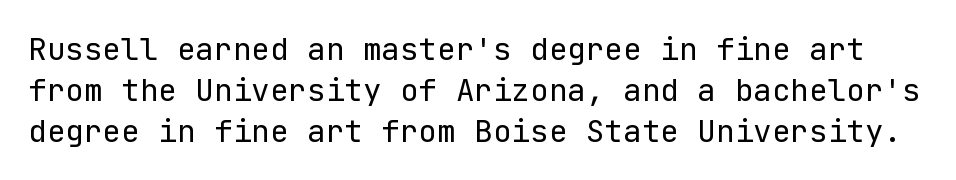
The image shows 31 px regular-weight sans-serif type, upright; set normal line spacing (1.32x), normal letter spacing, not underlined; low stroke contrast and a medium x-height.
